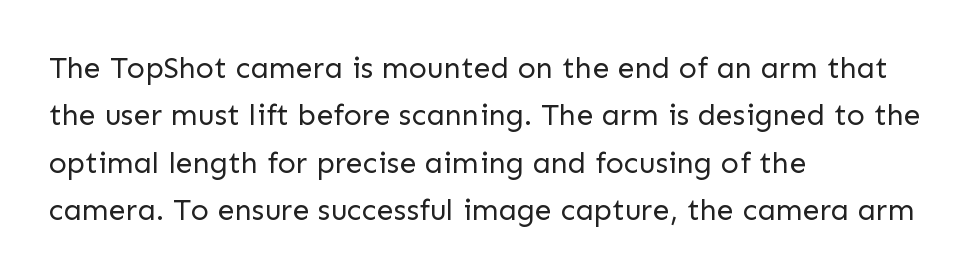
The image shows 30 px regular-weight sans-serif type, upright; set left-aligned, normal line spacing (1.58x), normal letter spacing, not underlined; low stroke contrast and a medium x-height.
